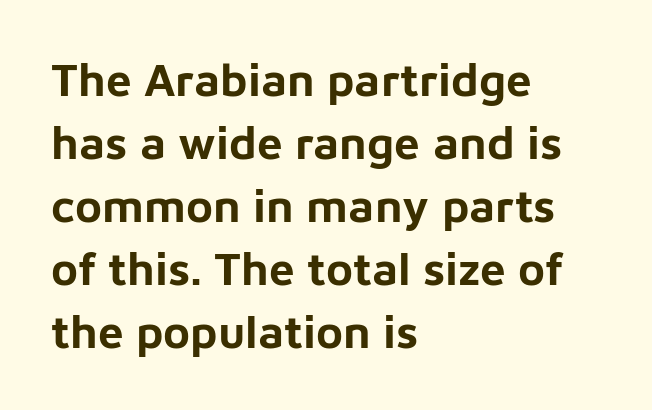
The foot of each line stays bare and open. Compared with a centered layout, this one pins lines to the left instead. Proportional: the letters do not fall into vertical columns. Type style note: lacks serifs. No extra tracking has been applied to these lines. Leading matches the norm, producing a regular column.
